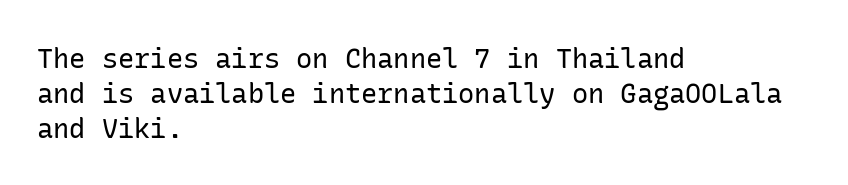
This sample keeps an unexceptional amount of space between lines. Characters remain perfectly vertical along every line. The gap between lines stays unmarked. Is this a heavy cut? Hardly; it is regular or lighter.
